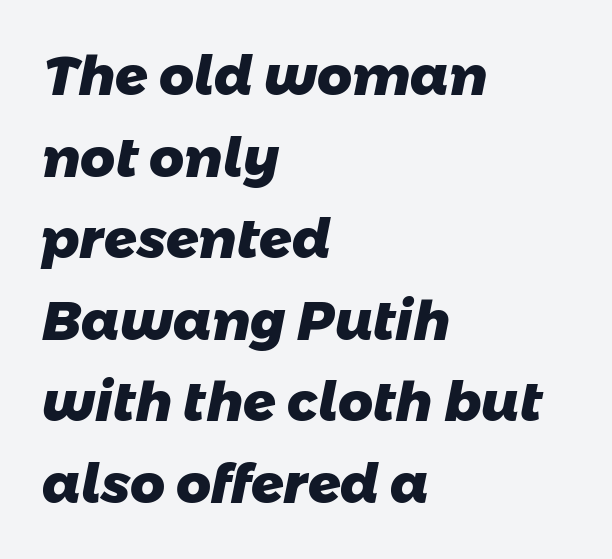
The paragraph shown leans on its left margin. You could not count columns in this text — the font is proportionally spaced. Summary of weight: heavy, a full bold. If you measured baseline to baseline, you'd find a middling distance. Nobody drew a line under any word here.
